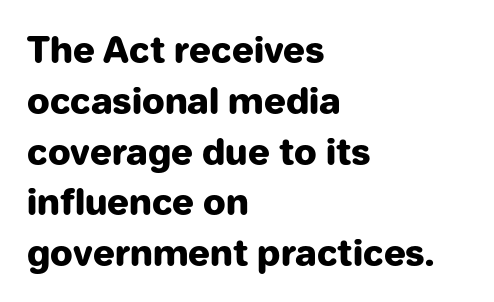
{"serif": "no", "italic": "no", "bold": "yes", "weight": "heavy", "width": "normal", "stroke_contrast": "low", "x_height": "medium", "monospaced": "no", "underline": "no", "align": "left", "line_spacing": "normal", "line_spacing_ratio": 1.41, "letter_spacing": "normal", "letter_spacing_em": 0.0, "glyph_px": 36}
